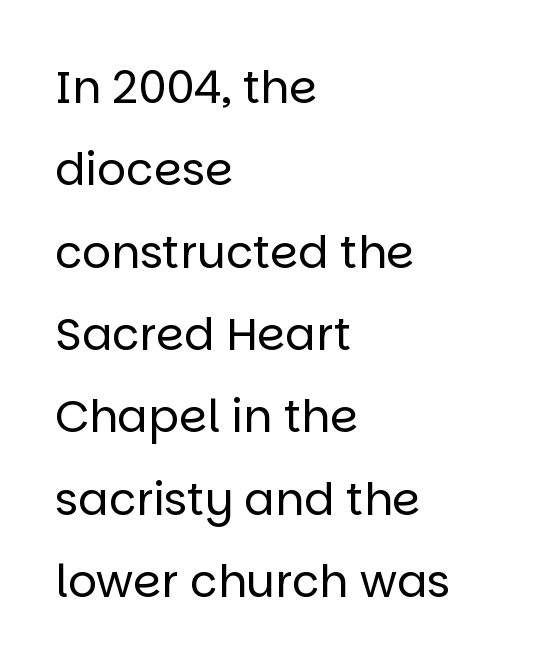
{"serif": "no", "italic": "no", "bold": "no", "weight": "regular", "width": "normal", "stroke_contrast": "low", "x_height": "large", "monospaced": "no", "underline": "no", "align": "left", "line_spacing_ratio": 1.83, "letter_spacing": "normal", "letter_spacing_em": 0.0, "glyph_px": 45}
